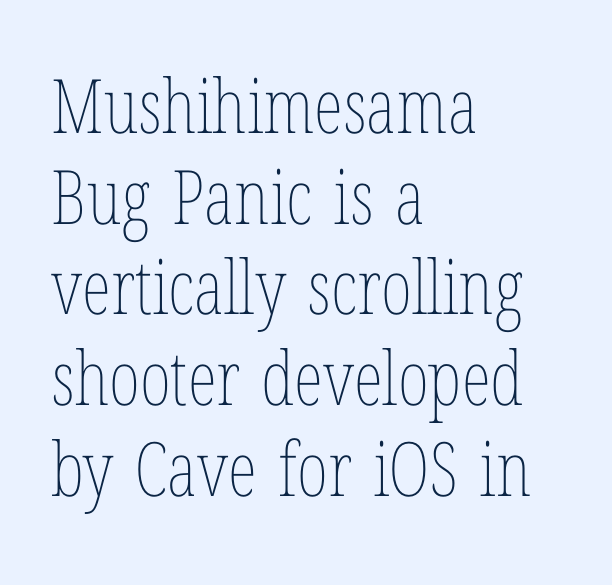
Q: Is the text bold? A: No.
Q: Is the text italic (slanted)? A: No, it is upright.
Q: Is the text underlined? A: No.
Q: How is the paragraph aligned? A: Left-aligned.
Q: Is the spacing between letters normal or unusually wide? A: Normal.
Q: Width (condensed, normal, or wide)? A: Condensed.
Q: Stroke contrast? A: Low.
Q: x-height? A: Medium.
Q: Monospaced? A: No.
